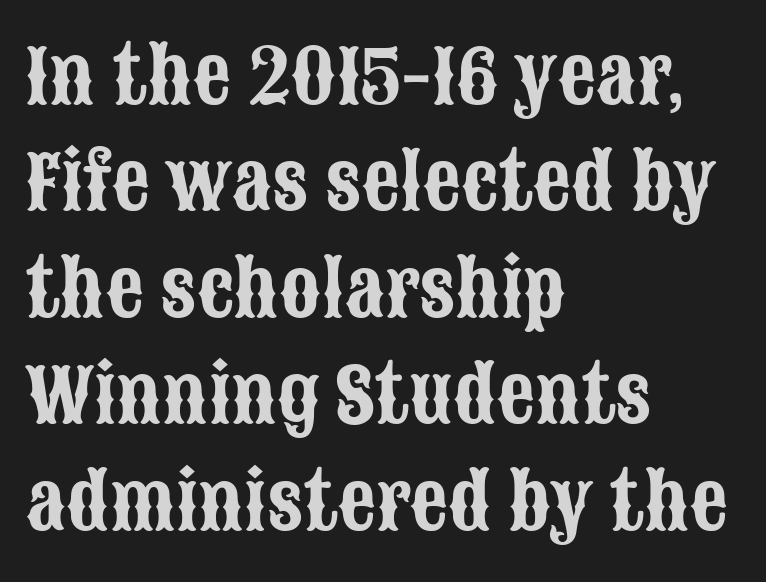
Unlike a traditional serif, this face leaves its strokes unadorned. Ordinary non-slanted type is in use. Alignment: flush left. Do the characters align in a grid? No, the font is proportional. Words appear dense and cohesive because spacing is normal.
